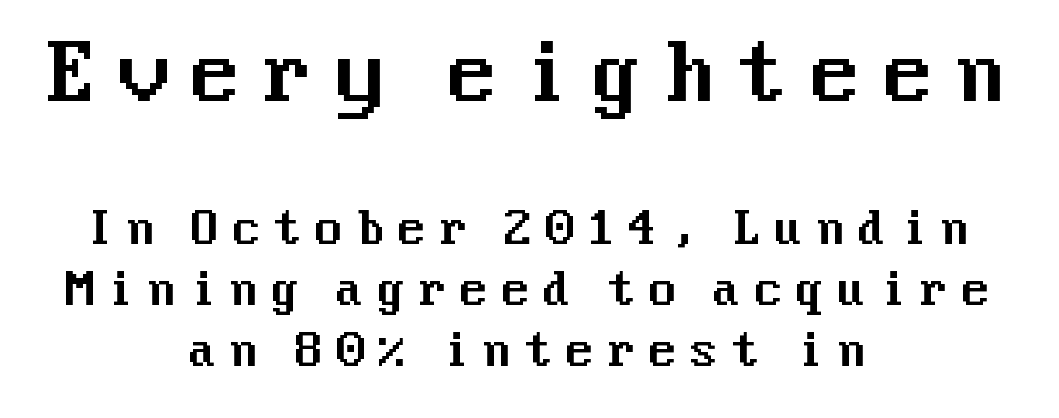
Q: Is the text italic (slanted)? A: No, it is upright.
Q: Is the typeface a serif or a sans-serif typeface? A: Sans-serif.
Q: Is the text underlined? A: No.
Q: How is the paragraph aligned? A: Centered.
Q: Is the spacing between letters normal or unusually wide? A: Unusually wide.
Q: Is the spacing between lines tight, normal or loose? A: Normal.
Q: Which block of text is set in a larger size, the first (top) or the second (bottom)? A: The first (top) one.
Q: Width (condensed, normal, or wide)? A: Normal.
Q: Stroke contrast? A: Medium.
Q: x-height? A: Medium.
